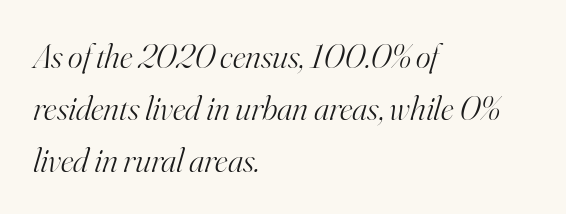
{"serif": "yes", "italic": "yes", "lean": "right", "slant_degrees": 16, "bold": "no", "weight": "light", "width": "normal", "stroke_contrast": "high", "x_height": "small", "monospaced": "no", "underline": "no", "align": "left", "line_spacing": "normal", "line_spacing_ratio": 1.48, "letter_spacing": "normal", "letter_spacing_em": 0.0, "glyph_px": 35}
